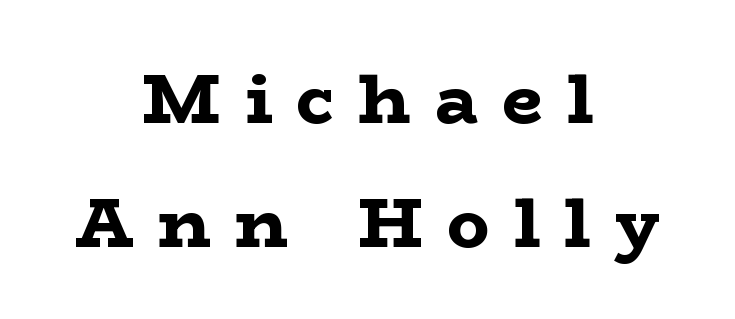
Q: Is the text bold? A: Yes.
Q: Is the text italic (slanted)? A: No, it is upright.
Q: Is the typeface a serif or a sans-serif typeface? A: Serif.
Q: Is the text underlined? A: No.
Q: How is the paragraph aligned? A: Centered.
Q: Is the spacing between letters normal or unusually wide? A: Unusually wide.
Q: Width (condensed, normal, or wide)? A: Wide.
Q: Stroke contrast? A: Low.
Q: x-height? A: Medium.
Q: Monospaced? A: No.
